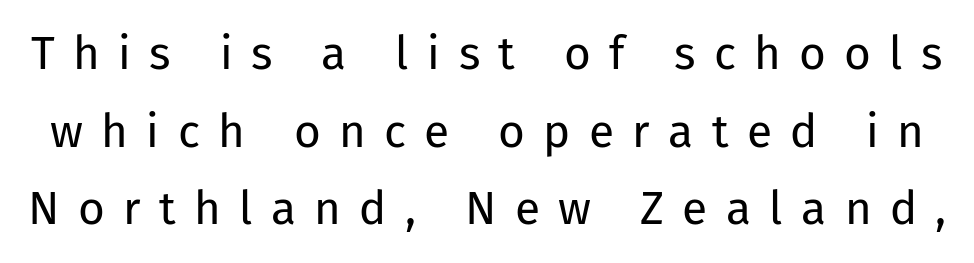
The image shows 46 px regular-weight sans-serif type, upright; set normal line spacing (1.69x), unusually wide letter spacing (+0.4 em), not underlined; low stroke contrast and a medium x-height.
